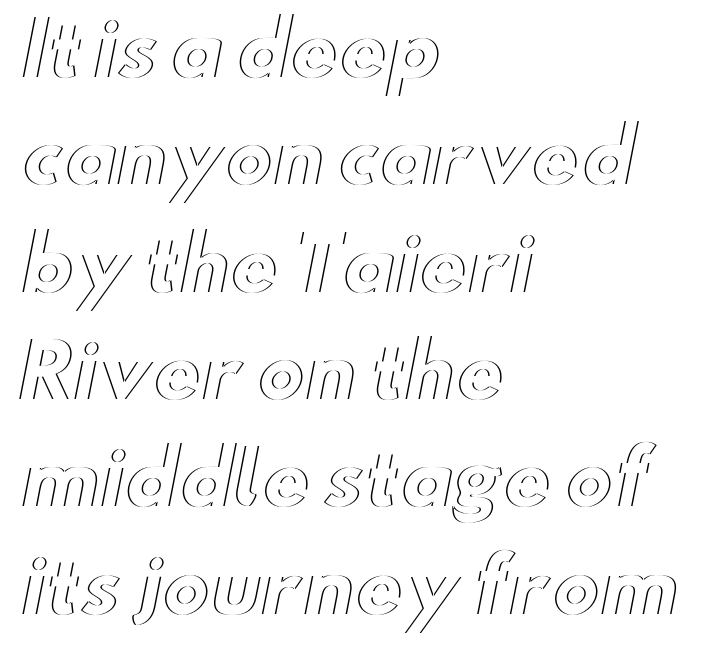
{"width": "wide", "x_height": "small", "monospaced": "no", "underline": "no", "align": "left", "line_spacing": "normal", "line_spacing_ratio": 1.47, "letter_spacing": "normal", "letter_spacing_em": 0.0, "glyph_px": 73}
